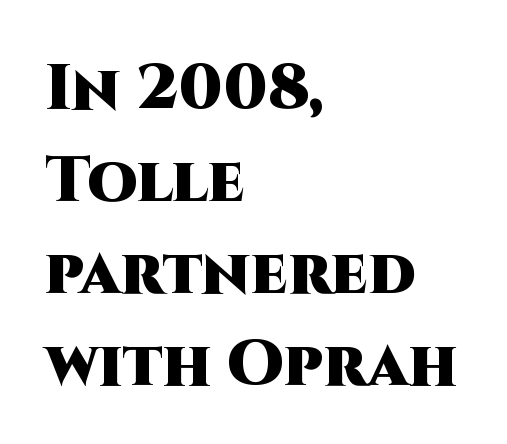
The image shows 64 px heavy sans-serif type, upright; set left-aligned, normal line spacing (1.44x), normal letter spacing, not underlined; high stroke contrast and a large x-height.
